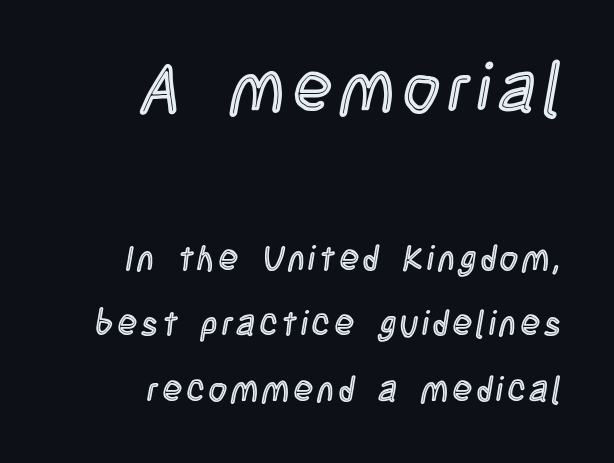
The image shows 70 px condensed type; set right-aligned, line spacing 1.87x, not underlined; the first (top) block is 2.0x larger; a large x-height.
